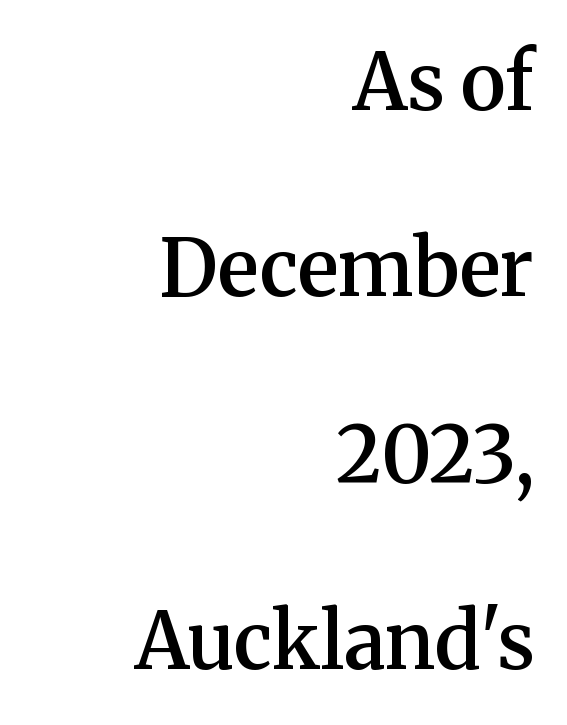
Q: Is the text bold? A: Semi-bold.
Q: Is the text italic (slanted)? A: No, it is upright.
Q: Is the typeface a serif or a sans-serif typeface? A: Serif.
Q: Is the text underlined? A: No.
Q: How is the paragraph aligned? A: Right-aligned.
Q: Is the spacing between letters normal or unusually wide? A: Normal.
Q: Is the spacing between lines tight, normal or loose? A: Loose.
Q: Width (condensed, normal, or wide)? A: Normal.
Q: Stroke contrast? A: Medium.
Q: x-height? A: Medium.
Q: Monospaced? A: No.
